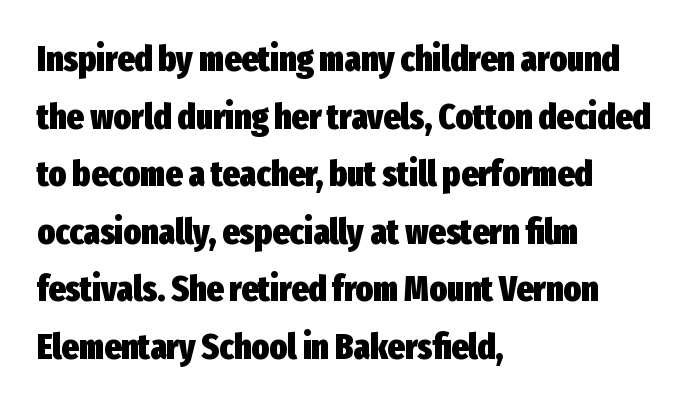
{"serif": "no", "italic": "no", "bold": "yes", "weight": "heavy", "width": "condensed", "stroke_contrast": "low", "x_height": "medium", "monospaced": "no", "underline": "no", "align": "left", "line_spacing": "normal", "line_spacing_ratio": 1.6, "letter_spacing": "normal", "letter_spacing_em": 0.0, "glyph_px": 36}
